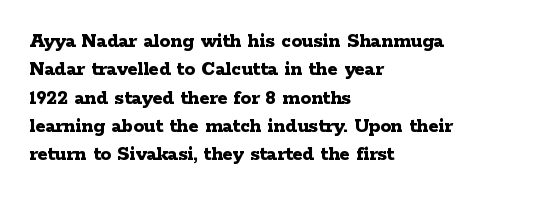
Q: Is the text bold? A: Yes.
Q: Is the text italic (slanted)? A: No, it is upright.
Q: Is the text underlined? A: No.
Q: How is the paragraph aligned? A: Left-aligned.
Q: Is the spacing between letters normal or unusually wide? A: Normal.
Q: Is the spacing between lines tight, normal or loose? A: Normal.
